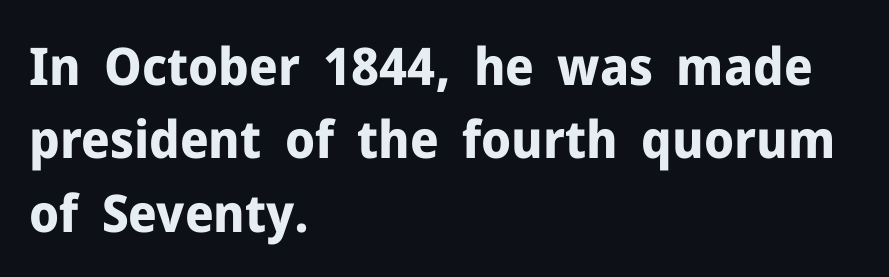
The image shows 52 px bold sans-serif type, upright; set left-aligned, normal line spacing (1.41x), normal letter spacing, not underlined; low stroke contrast and a medium x-height.
